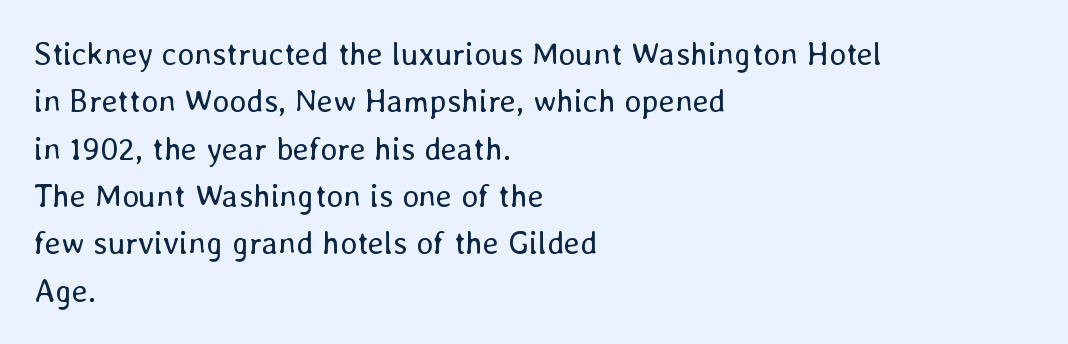
{"italic": "no", "bold": "no", "weight": "regular", "width": "normal", "stroke_contrast": "low", "x_height": "medium", "monospaced": "no", "underline": "no", "align": "left", "line_spacing": "normal", "line_spacing_ratio": 1.48, "letter_spacing": "normal", "letter_spacing_em": 0.0, "glyph_px": 32}
